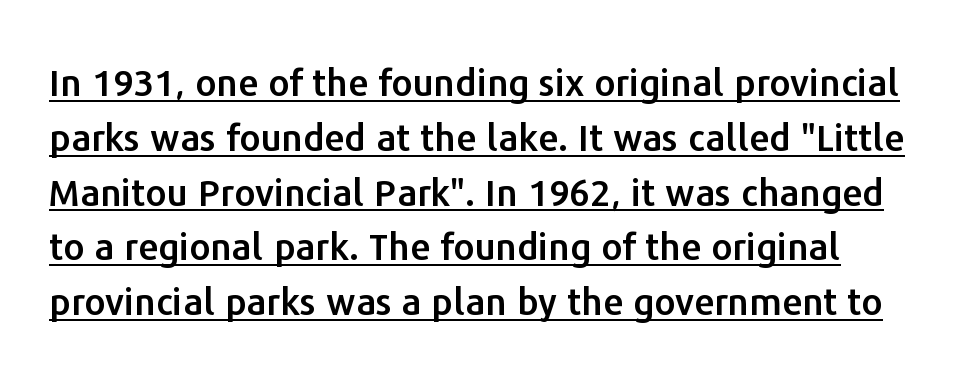
The image shows 37 px sans-serif type, upright; set normal line spacing (1.48x), normal letter spacing, underlined; low stroke contrast and a medium x-height.
